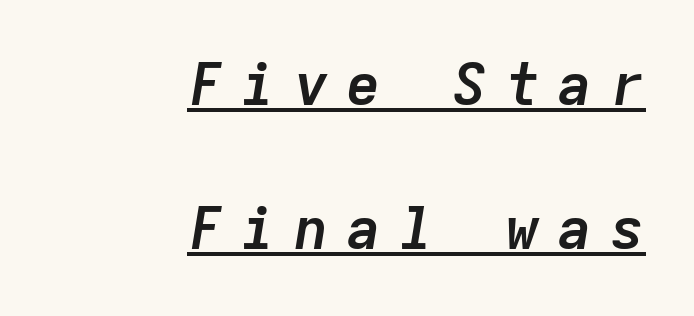
Thick stems and heavy bowls — unmistakably bold. If you drew a ruler down the right edge, every line would touch it. If you measured baseline to baseline, you'd find a long distance. Quick note: underline on.
